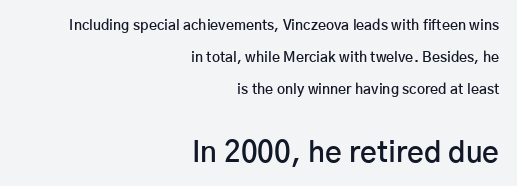
The image shows 29 px semibold sans-serif type, upright; set right-aligned, loose line spacing (2.3x), normal letter spacing, not underlined; the second (bottom) block is 2.07x larger; low stroke contrast and a medium x-height.
